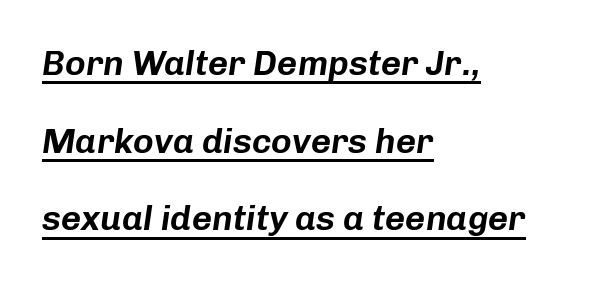
The image shows 35 px text type, italic (leaning right); set left-aligned, loose line spacing (2.22x), normal letter spacing, underlined; low stroke contrast and a medium x-height.
